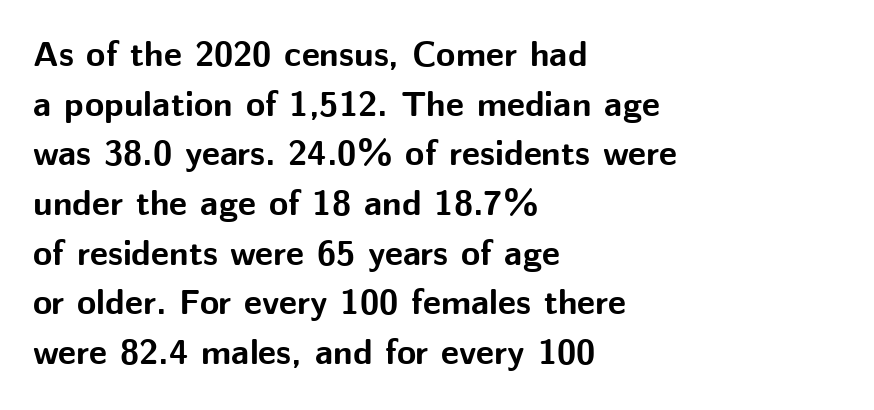
Each letter keeps its own natural width here, so spacing adapts to shape. There is no visible air inserted between adjacent glyphs. Whoever set this chose a conventional vertical rhythm. These lines are composed in type without serifs. Underlining? Definitely not there.
